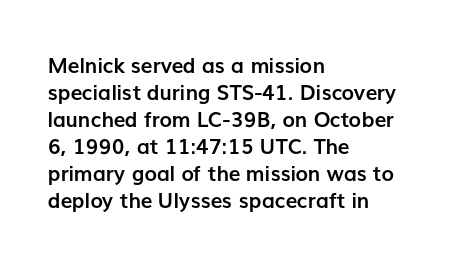
{"italic": "no", "bold": "yes", "underline": "no", "align": "left", "line_spacing": "normal", "line_spacing_ratio": 1.29, "letter_spacing": "normal", "letter_spacing_em": 0.0, "glyph_px": 21}
